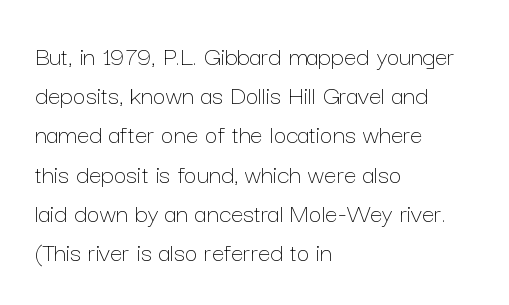
The image shows 28 px thin type, upright; set left-aligned, normal line spacing (1.4x), normal letter spacing, not underlined; low stroke contrast and a medium x-height.
